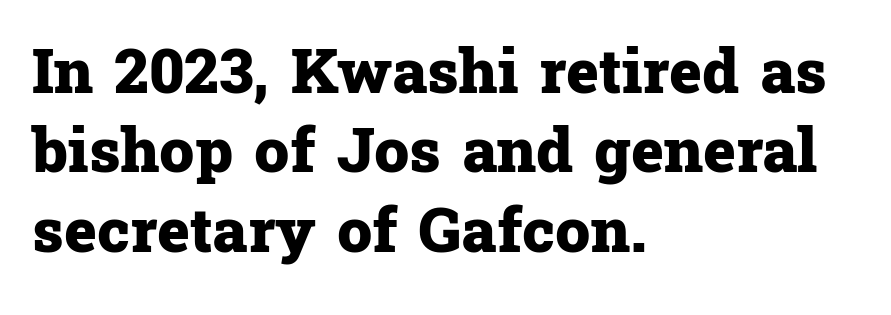
Letter spacing: default. Does the leading feel generous? No, just average. The letters stand straight up with perfectly vertical stems. Lines of text with bare space underneath. Spacing verdict: proportional, widths tailored to each character. Caption: multi-line text, flush left, ragged right.
